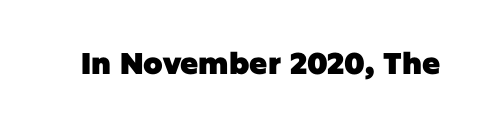
The image shows 30 px heavy sans-serif type, upright; set normal letter spacing, not underlined; low stroke contrast and a large x-height.
